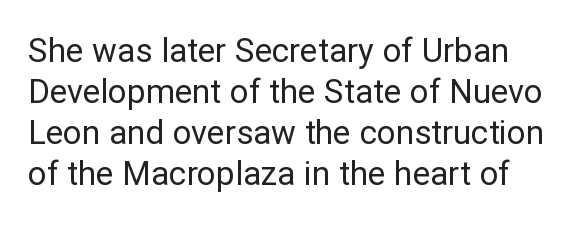
{"serif": "no", "italic": "no", "bold": "no", "weight": "regular", "width": "normal", "stroke_contrast": "low", "x_height": "medium", "monospaced": "no", "underline": "no", "line_spacing_ratio": 1.24, "letter_spacing": "normal", "letter_spacing_em": 0.0, "glyph_px": 33}
